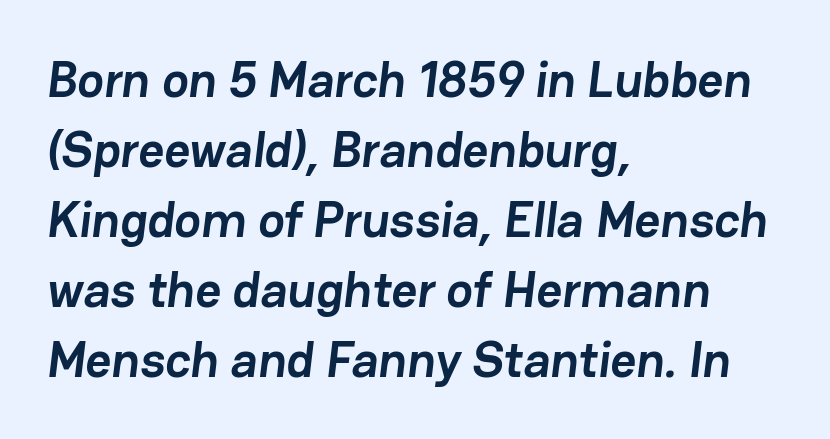
The image shows 50 px semibold sans-serif type; set left-aligned, normal line spacing (1.4x), normal letter spacing, not underlined; low stroke contrast and a medium x-height.
